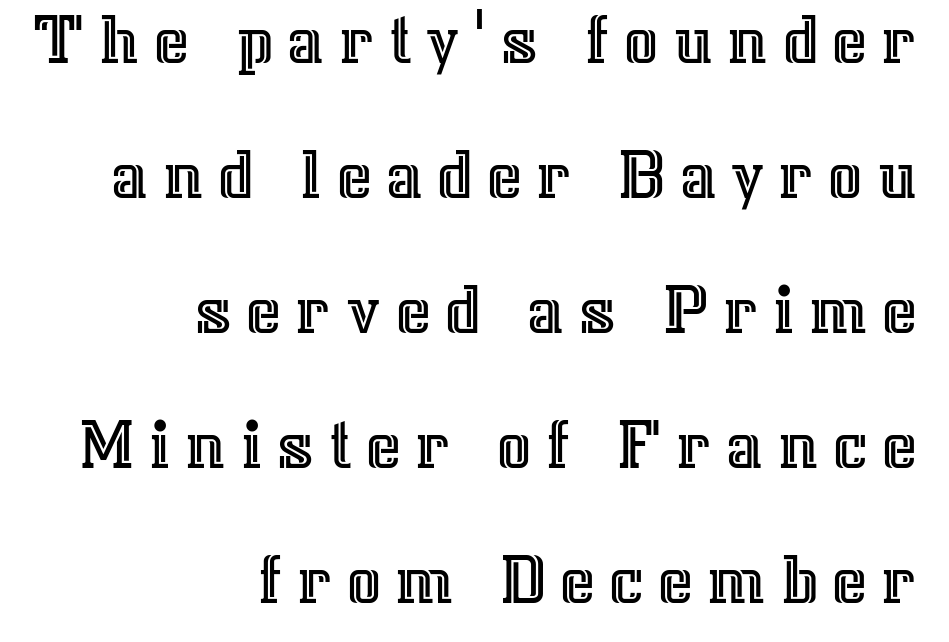
{"italic": "no", "width": "normal", "x_height": "medium", "monospaced": "no", "underline": "no", "align": "right", "line_spacing_ratio": 1.8, "glyph_px": 75}
